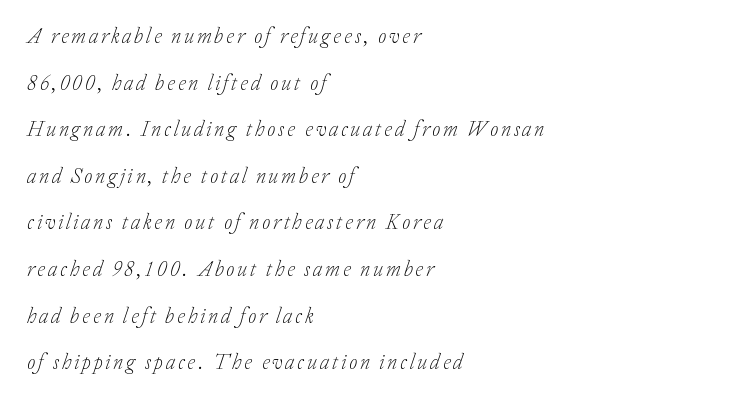
{"italic": "yes", "lean": "right", "slant_degrees": 20, "bold": "no", "underline": "no", "align": "left", "line_spacing": "loose", "line_spacing_ratio": 2.22, "glyph_px": 21}
